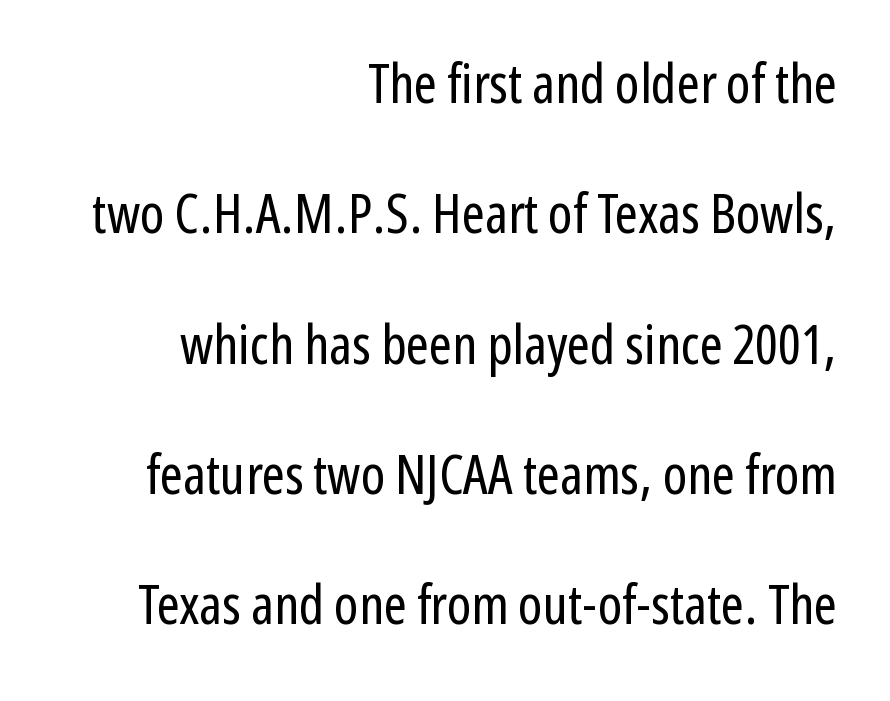
Underline: absent. Do the letters lean? They stand straight. Note: no serifs on the glyphs. Nothing unusual about the tracking: characters are spaced as the font intends.
